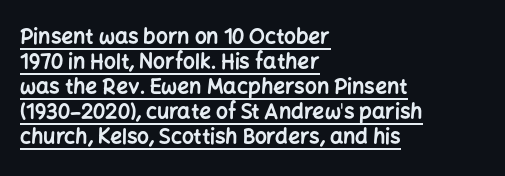
{"italic": "no", "bold": "yes", "underline": "yes", "align": "left", "line_spacing_ratio": 1.19, "letter_spacing": "normal", "letter_spacing_em": 0.0, "glyph_px": 21}
